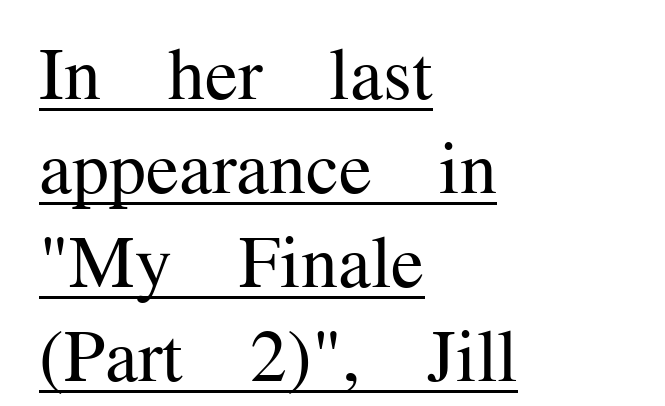
The image shows 74 px regular-weight serif type, upright; set left-aligned, normal line spacing (1.27x), normal letter spacing, underlined; medium stroke contrast and a medium x-height.
